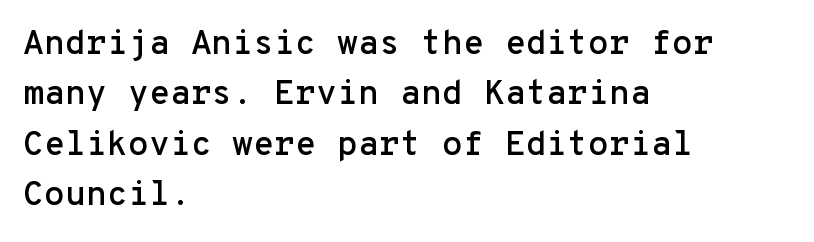
It's the straight-up-and-down kind of type. The tracking reads as untouched default to a designer's eye. This sample is left-justified, so line endings fall wherever the words run out. The typeface chosen for these lines omits serifs.
